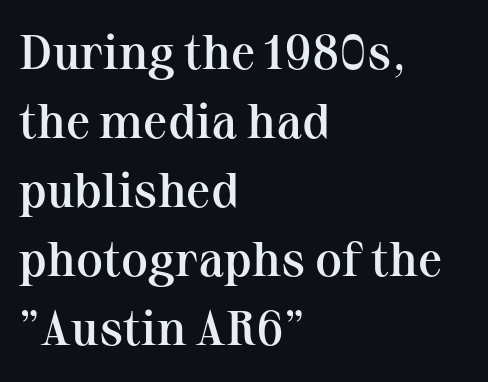
{"serif": "yes", "italic": "no", "bold": "semi", "weight": "semibold", "width": "normal", "stroke_contrast": "medium", "x_height": "medium", "monospaced": "no", "underline": "no", "align": "left", "line_spacing": "normal", "line_spacing_ratio": 1.41, "letter_spacing": "normal", "letter_spacing_em": 0.0, "glyph_px": 49}
